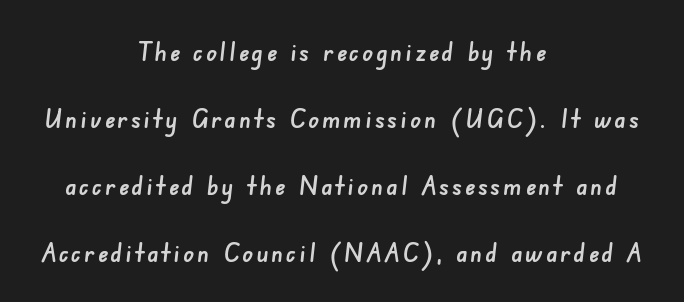
A centered setting, common on invitations and titles, is used for this passage. Each new line begins a long way beneath the previous one. Clear beneath every line of the passage.
